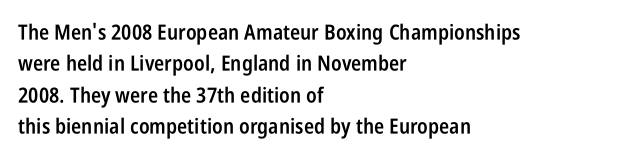
Q: Is the text bold? A: Semi-bold.
Q: Is the text italic (slanted)? A: No, it is upright.
Q: Is the text underlined? A: No.
Q: How is the paragraph aligned? A: Left-aligned.
Q: Is the spacing between letters normal or unusually wide? A: Normal.
Q: Is the spacing between lines tight, normal or loose? A: Normal.
